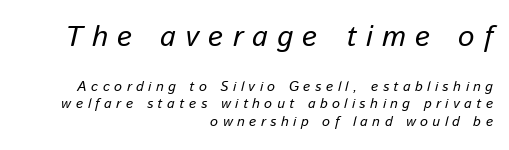
Q: Is the text italic (slanted)? A: Yes, it leans right by about 13 degrees.
Q: Is the text underlined? A: No.
Q: How is the paragraph aligned? A: Right-aligned.
Q: Is the spacing between letters normal or unusually wide? A: Unusually wide.
Q: Is the spacing between lines tight, normal or loose? A: Normal.
Q: Which block of text is set in a larger size, the first (top) or the second (bottom)? A: The first (top) one.
Q: Width (condensed, normal, or wide)? A: Normal.
Q: Stroke contrast? A: Low.
Q: x-height? A: Medium.
Q: Monospaced? A: No.
